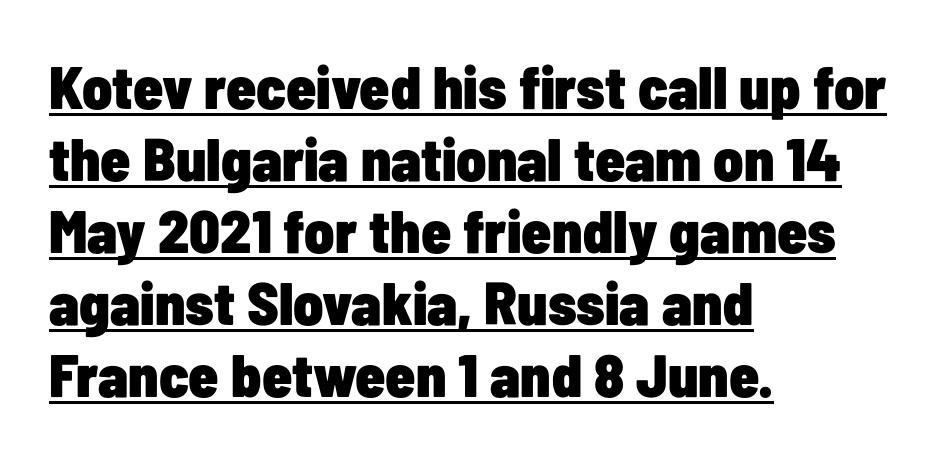
Q: Is the text bold? A: Yes.
Q: Is the text italic (slanted)? A: No, it is upright.
Q: Is the typeface a serif or a sans-serif typeface? A: Sans-serif.
Q: Is the text underlined? A: Yes.
Q: How is the paragraph aligned? A: Left-aligned.
Q: Is the spacing between letters normal or unusually wide? A: Normal.
Q: Width (condensed, normal, or wide)? A: Condensed.
Q: Stroke contrast? A: Low.
Q: x-height? A: Medium.
Q: Monospaced? A: No.
